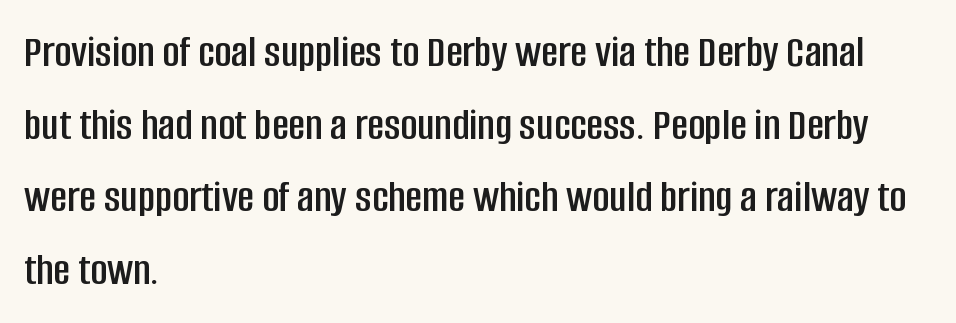
The image shows 46 px condensed sans-serif type, upright; set left-aligned, normal line spacing (1.58x), normal letter spacing, not underlined; low stroke contrast and a large x-height.
